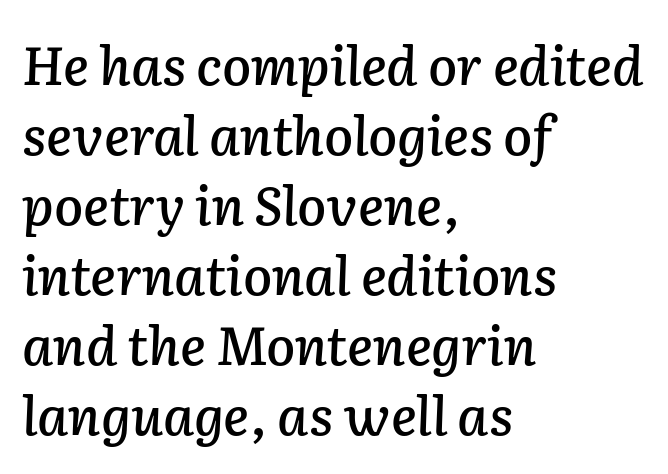
{"italic": "yes", "lean": "right", "slant_degrees": 2, "width": "normal", "stroke_contrast": "low", "x_height": "medium", "monospaced": "no", "underline": "no", "align": "left", "line_spacing": "normal", "line_spacing_ratio": 1.32, "letter_spacing": "normal", "letter_spacing_em": 0.0, "glyph_px": 53}
